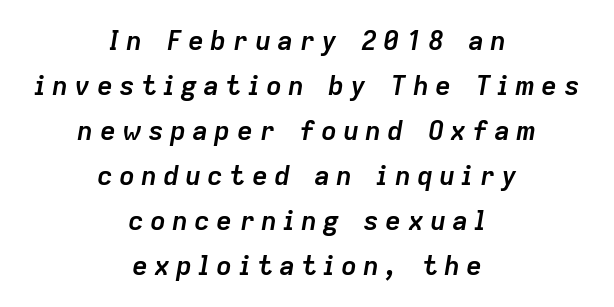
How are the letters spaced? Widely, with obvious added tracking. This is heavy type, rendered in bold. Descender tails drop into unmarked territory. A centered setting, common on invitations and titles, is used for this passage. Leading: standard.
